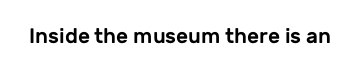
The image shows 21 px text type, upright; set normal letter spacing, not underlined.
